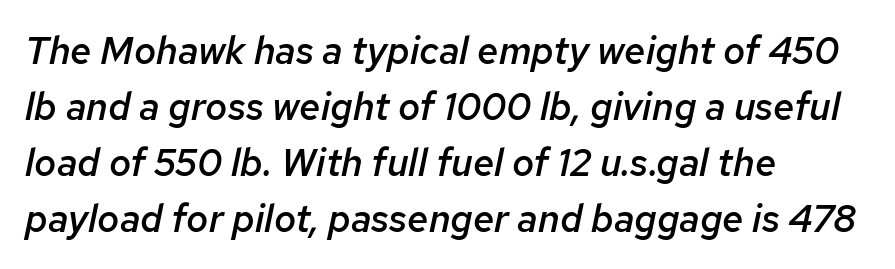
{"italic": "yes", "lean": "right", "slant_degrees": 12, "bold": "semi", "weight": "semibold", "width": "normal", "stroke_contrast": "low", "x_height": "medium", "monospaced": "no", "underline": "no", "align": "left", "line_spacing": "normal", "line_spacing_ratio": 1.47, "letter_spacing": "normal", "letter_spacing_em": 0.0, "glyph_px": 38}
